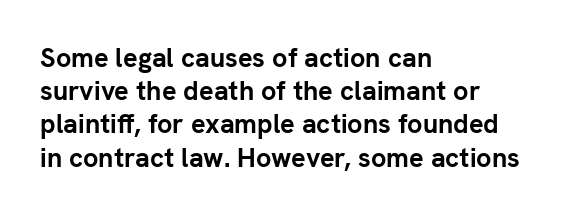
{"italic": "no", "bold": "yes", "underline": "no", "align": "left", "line_spacing_ratio": 1.23, "letter_spacing": "normal", "letter_spacing_em": 0.0, "glyph_px": 27}
